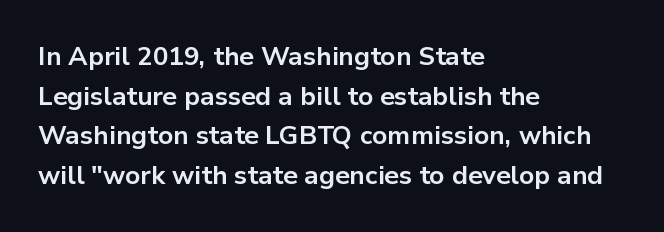
The image shows 26 px bold type, upright; set left-aligned, normal line spacing (1.52x), normal letter spacing, not underlined.
